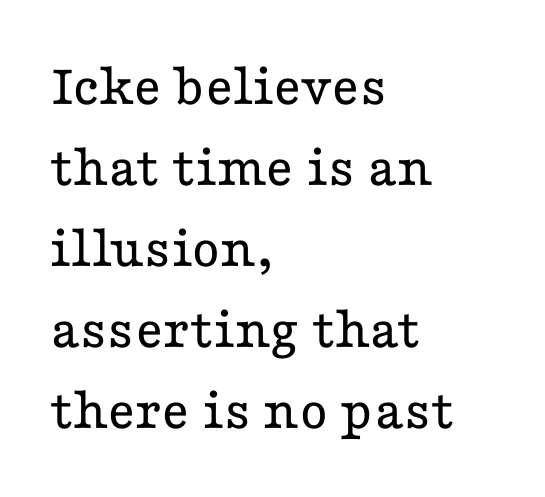
Regular leading. Stroke terminals: seriffed. This sample is left-justified, so line endings fall wherever the words run out. Rule under the text: the space is simply empty.
